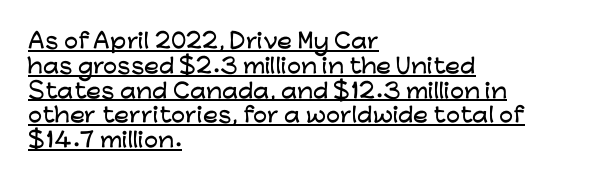
The image shows 20 px text type, upright; set left-aligned, line spacing 1.24x, normal letter spacing, underlined.
